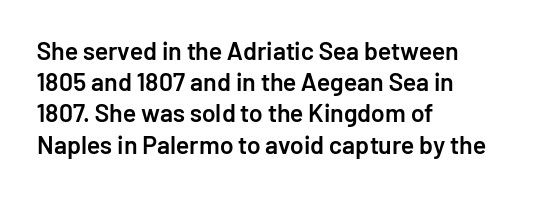
Q: Is the text bold? A: Semi-bold.
Q: Is the text italic (slanted)? A: No, it is upright.
Q: Is the text underlined? A: No.
Q: How is the paragraph aligned? A: Left-aligned.
Q: Is the spacing between letters normal or unusually wide? A: Normal.
Q: Is the spacing between lines tight, normal or loose? A: Normal.
